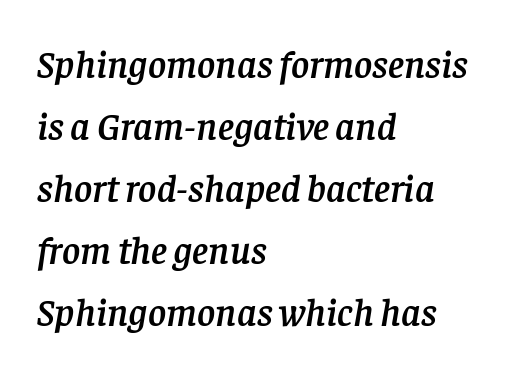
Q: Is the text italic (slanted)? A: Yes, it leans right by about 8 degrees.
Q: Is the typeface a serif or a sans-serif typeface? A: Serif.
Q: Is the text underlined? A: No.
Q: How is the paragraph aligned? A: Left-aligned.
Q: Is the spacing between letters normal or unusually wide? A: Normal.
Q: Is the spacing between lines tight, normal or loose? A: Normal.
Q: Width (condensed, normal, or wide)? A: Normal.
Q: Stroke contrast? A: Low.
Q: x-height? A: Large.
Q: Monospaced? A: No.
